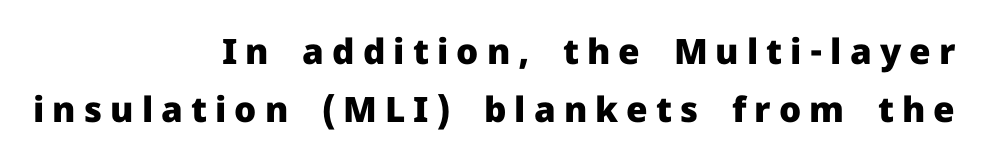
The image shows 35 px heavy sans-serif type, upright; set right-aligned, normal line spacing (1.67x), unusually wide letter spacing (+0.23 em), not underlined; low stroke contrast and a medium x-height.
